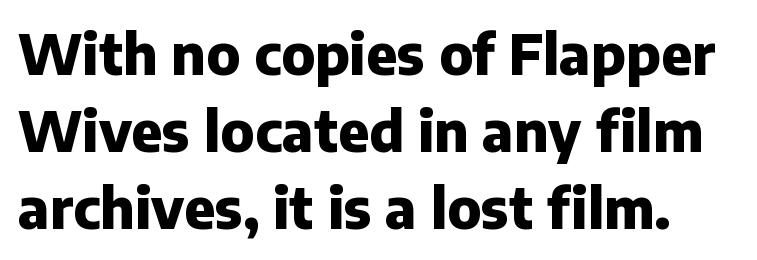
Q: Is the text bold? A: Yes.
Q: Is the text italic (slanted)? A: No, it is upright.
Q: Is the typeface a serif or a sans-serif typeface? A: Sans-serif.
Q: Is the text underlined? A: No.
Q: Is the spacing between letters normal or unusually wide? A: Normal.
Q: Is the spacing between lines tight, normal or loose? A: Normal.
Q: Width (condensed, normal, or wide)? A: Normal.
Q: Stroke contrast? A: Low.
Q: x-height? A: Medium.
Q: Monospaced? A: No.
